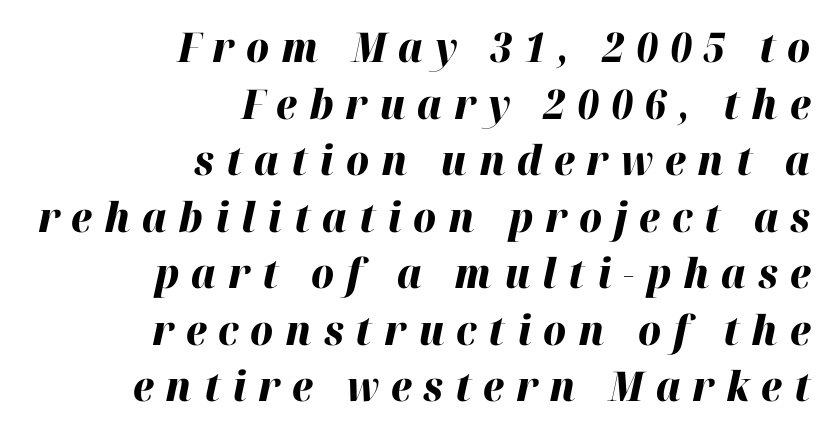
{"italic": "yes", "lean": "right", "slant_degrees": 12, "bold": "yes", "weight": "heavy", "width": "normal", "stroke_contrast": "high", "x_height": "medium", "monospaced": "no", "underline": "no", "align": "right", "line_spacing": "normal", "line_spacing_ratio": 1.38, "letter_spacing": "wide", "letter_spacing_em": 0.29, "glyph_px": 41}
